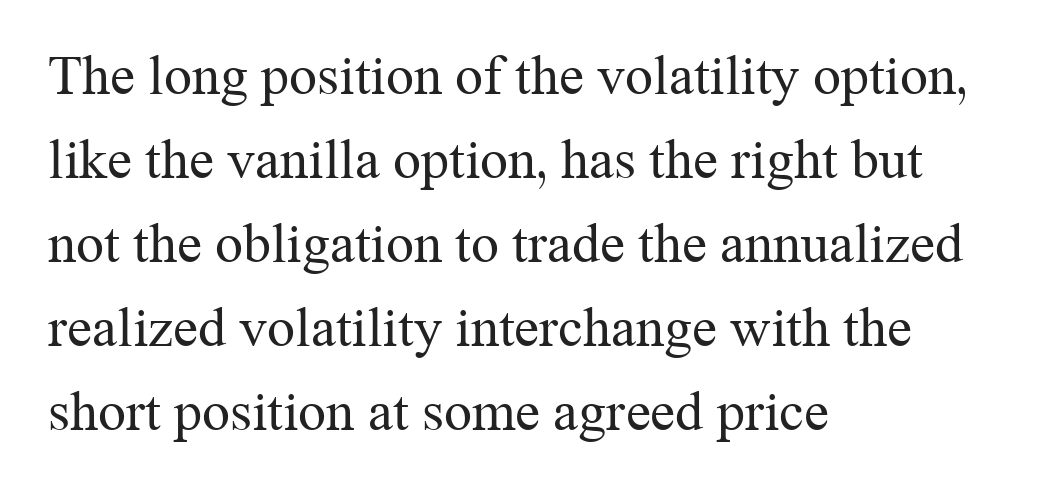
Q: Is the text bold? A: No.
Q: Is the text italic (slanted)? A: No, it is upright.
Q: Is the typeface a serif or a sans-serif typeface? A: Serif.
Q: Is the text underlined? A: No.
Q: How is the paragraph aligned? A: Left-aligned.
Q: Is the spacing between letters normal or unusually wide? A: Normal.
Q: Is the spacing between lines tight, normal or loose? A: Normal.
Q: Width (condensed, normal, or wide)? A: Normal.
Q: Stroke contrast? A: Medium.
Q: x-height? A: Medium.
Q: Monospaced? A: No.
